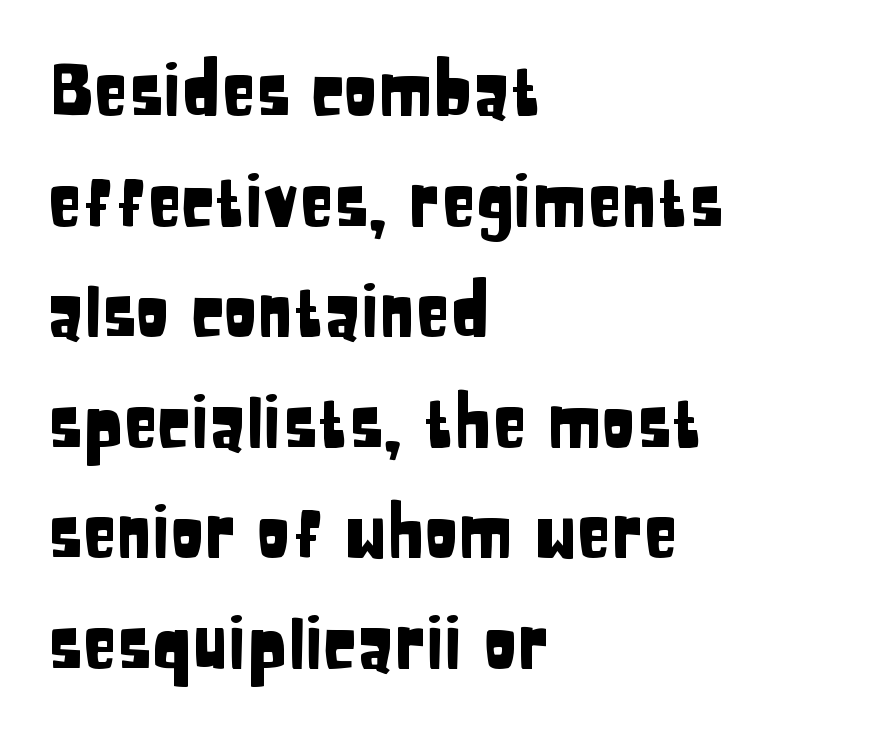
{"serif": "no", "italic": "no", "width": "condensed", "stroke_contrast": "low", "x_height": "large", "monospaced": "no", "underline": "no", "align": "left", "line_spacing": "normal", "line_spacing_ratio": 1.58, "letter_spacing": "normal", "letter_spacing_em": 0.0, "glyph_px": 70}
